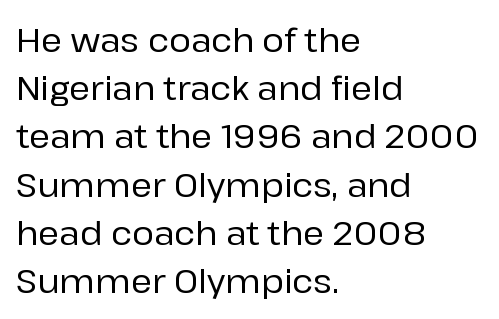
This sample keeps an unexceptional amount of space between lines. This sample is left-justified, so line endings fall wherever the words run out. If you drew a line through each stem, it would be perfectly vertical. Are there feet on the stems? There aren't — it's a sans.
